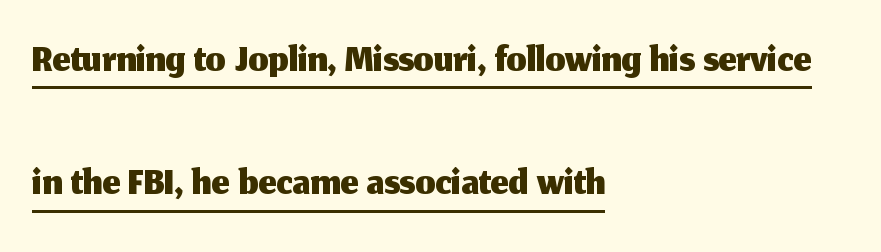
Q: Is the text italic (slanted)? A: No, it is upright.
Q: Is the typeface a serif or a sans-serif typeface? A: Sans-serif.
Q: Is the text underlined? A: Yes.
Q: How is the paragraph aligned? A: Left-aligned.
Q: Is the spacing between letters normal or unusually wide? A: Normal.
Q: Is the spacing between lines tight, normal or loose? A: Loose.
Q: Width (condensed, normal, or wide)? A: Normal.
Q: Stroke contrast? A: Medium.
Q: x-height? A: Medium.
Q: Monospaced? A: No.
